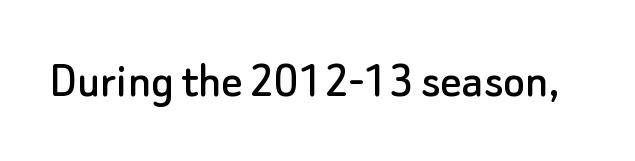
Q: Is the text italic (slanted)? A: No, it is upright.
Q: Is the typeface a serif or a sans-serif typeface? A: Sans-serif.
Q: Is the text underlined? A: No.
Q: Is the spacing between letters normal or unusually wide? A: Normal.
Q: Width (condensed, normal, or wide)? A: Normal.
Q: Stroke contrast? A: Low.
Q: x-height? A: Small.
Q: Monospaced? A: No.
